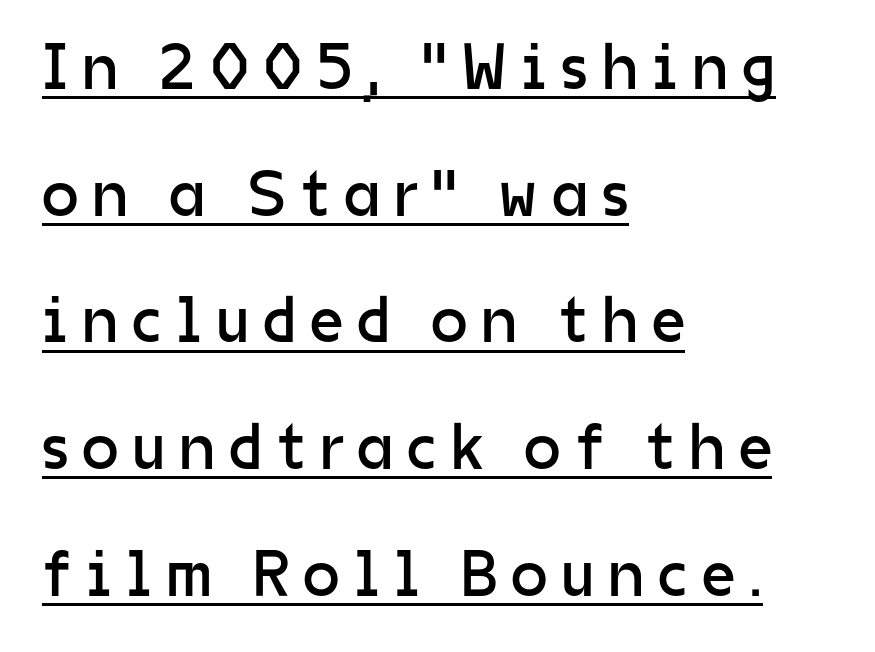
{"serif": "no", "italic": "no", "bold": "no", "weight": "regular", "width": "normal", "stroke_contrast": "low", "x_height": "medium", "monospaced": "no", "underline": "yes", "align": "left", "line_spacing": "loose", "line_spacing_ratio": 1.92, "letter_spacing": "wide", "letter_spacing_em": 0.21, "glyph_px": 66}
